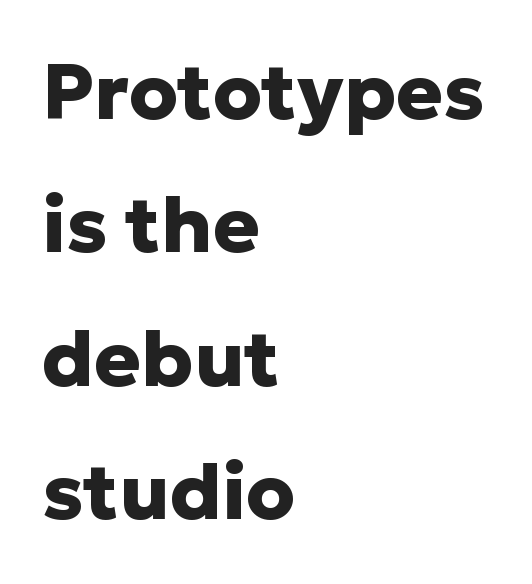
The image shows 78 px heavy sans-serif type, upright; set left-aligned, line spacing 1.71x, normal letter spacing, not underlined; low stroke contrast and a medium x-height.
